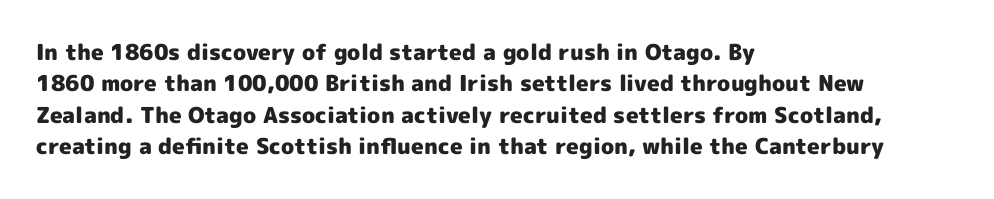
Q: Is the text bold? A: Yes.
Q: Is the text italic (slanted)? A: No, it is upright.
Q: Is the text underlined? A: No.
Q: How is the paragraph aligned? A: Left-aligned.
Q: Is the spacing between letters normal or unusually wide? A: Normal.
Q: Is the spacing between lines tight, normal or loose? A: Normal.
